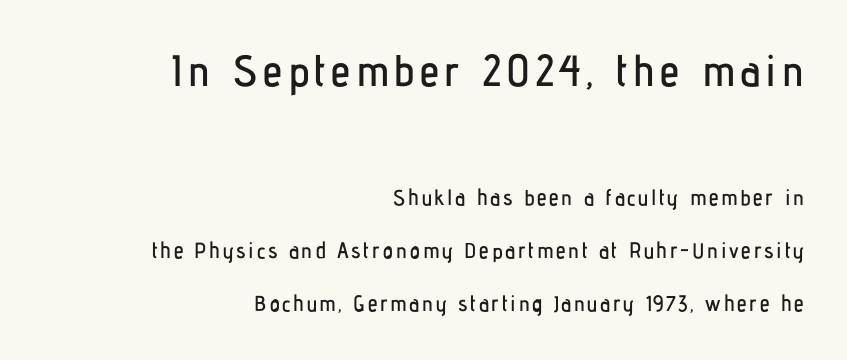
Nope, no serifs anywhere on these letters. Alignment: flush right. Looks like regular typesetting: each glyph gets only the width it needs. Only glyphs here, with clear space below each row. Students, observe: this is what heavily led, spacious text looks like.
